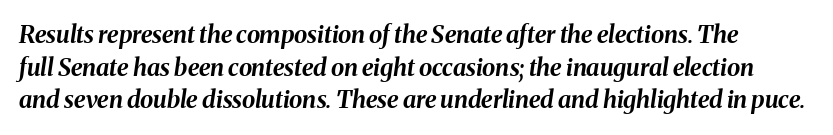
Stroke thickness is high; the sample reads as a true bold. The rows are spaced the way most documents space them. The lettering tilts uniformly, giving the passage an italic look. Letter spacing: default. The space directly below the letters is spotless.
